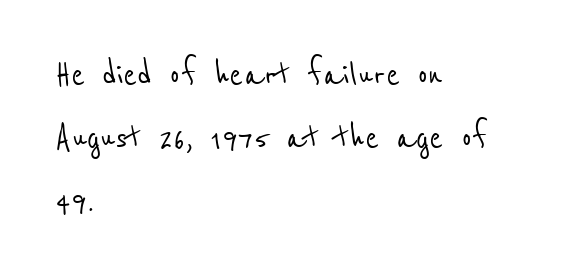
Think of a printed novel: that variable character pitch is what you see here. Horizontal bands of white between lines are of average thickness. Caption: multi-line text, flush left, ragged right. The string is rendered with underlining switched off.
